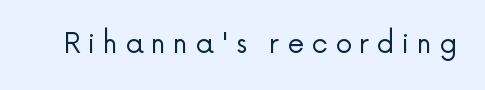
The image shows 27 px text type, upright; set unusually wide letter spacing (+0.27 em), not underlined.
